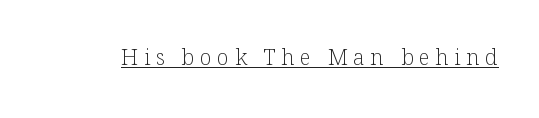
{"italic": "no", "bold": "no", "underline": "yes", "letter_spacing": "wide", "letter_spacing_em": 0.25, "glyph_px": 22}
